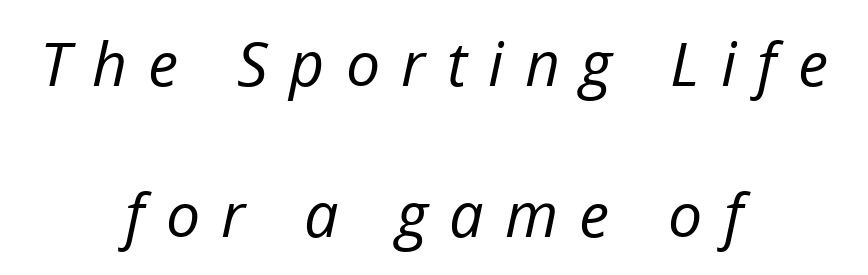
Q: Is the text bold? A: No.
Q: Is the text italic (slanted)? A: Yes, it leans right by about 12 degrees.
Q: Is the text underlined? A: No.
Q: How is the paragraph aligned? A: Centered.
Q: Is the spacing between letters normal or unusually wide? A: Unusually wide.
Q: Is the spacing between lines tight, normal or loose? A: Loose.
Q: Width (condensed, normal, or wide)? A: Normal.
Q: Stroke contrast? A: Low.
Q: x-height? A: Medium.
Q: Monospaced? A: No.
